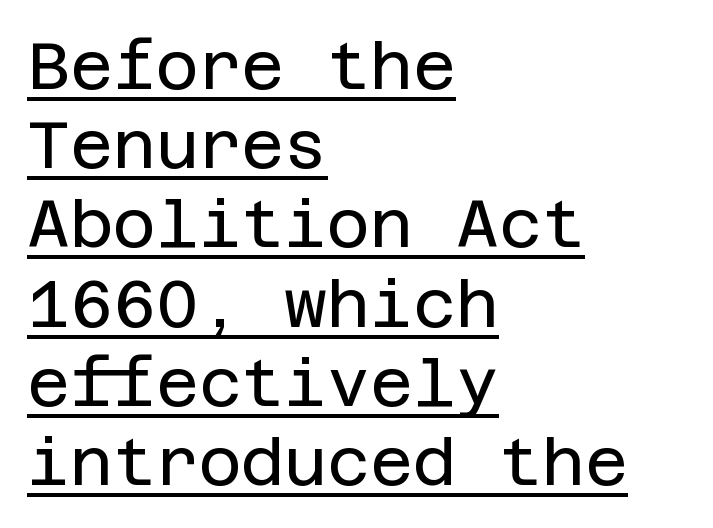
Q: Is the text bold? A: No.
Q: Is the text italic (slanted)? A: No, it is upright.
Q: Is the typeface a serif or a sans-serif typeface? A: Sans-serif.
Q: Is the text underlined? A: Yes.
Q: How is the paragraph aligned? A: Left-aligned.
Q: Is the spacing between letters normal or unusually wide? A: Normal.
Q: Width (condensed, normal, or wide)? A: Normal.
Q: Stroke contrast? A: Low.
Q: x-height? A: Large.
